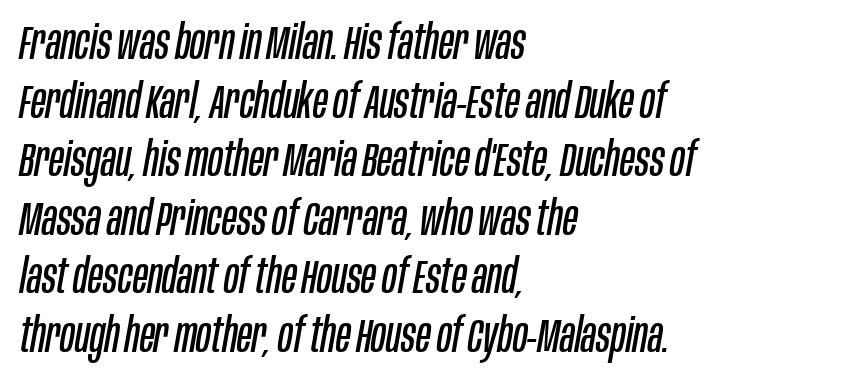
The image shows 48 px regular-weight, condensed type, italic (leaning right); set left-aligned, line spacing 1.22x, normal letter spacing, not underlined; low stroke contrast and a large x-height.
